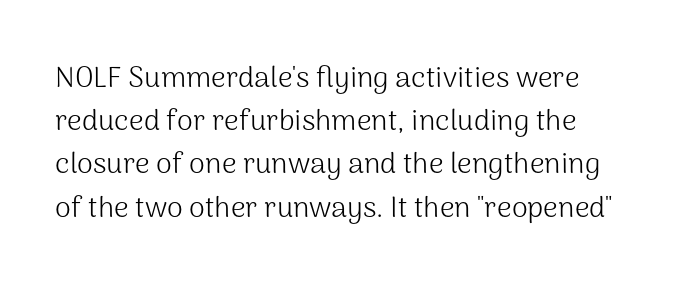
The image shows 29 px light sans-serif type, upright; set normal line spacing (1.49x), normal letter spacing, not underlined; medium stroke contrast and a medium x-height.
